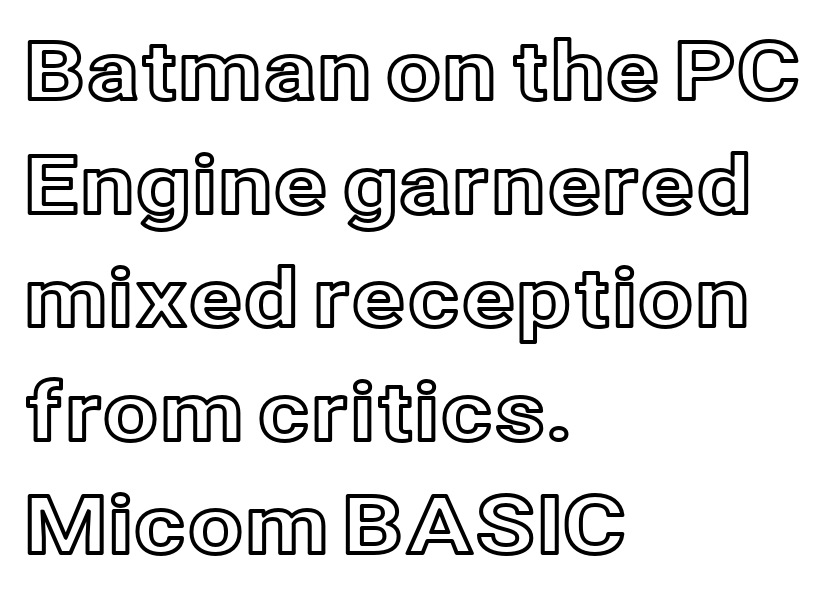
The image shows 80 px text type, upright; set left-aligned, normal line spacing (1.42x), normal letter spacing, not underlined; a medium x-height.
